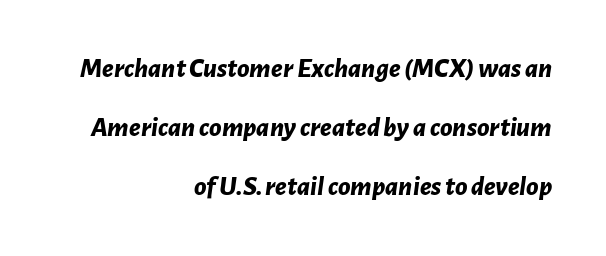
{"italic": "yes", "lean": "right", "slant_degrees": 7, "bold": "yes", "weight": "bold", "width": "normal", "stroke_contrast": "low", "x_height": "medium", "monospaced": "no", "underline": "no", "align": "right", "line_spacing": "loose", "line_spacing_ratio": 2.11, "letter_spacing": "normal", "letter_spacing_em": 0.0, "glyph_px": 28}
